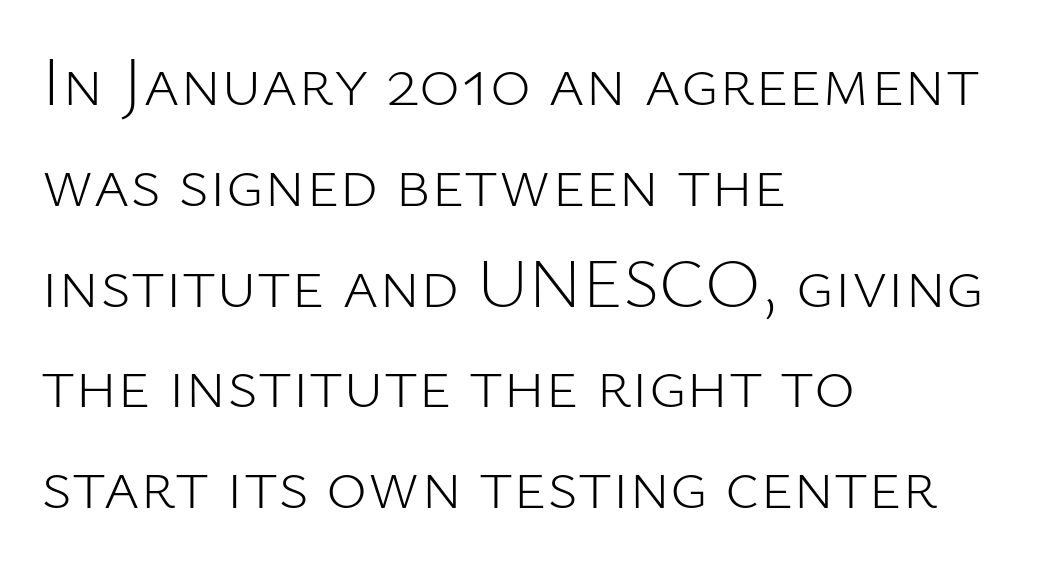
Q: Is the text bold? A: No.
Q: Is the text italic (slanted)? A: No, it is upright.
Q: Is the typeface a serif or a sans-serif typeface? A: Sans-serif.
Q: Is the text underlined? A: No.
Q: How is the paragraph aligned? A: Left-aligned.
Q: Is the spacing between letters normal or unusually wide? A: Normal.
Q: Is the spacing between lines tight, normal or loose? A: Normal.
Q: Width (condensed, normal, or wide)? A: Normal.
Q: Stroke contrast? A: Low.
Q: x-height? A: Medium.
Q: Monospaced? A: No.
